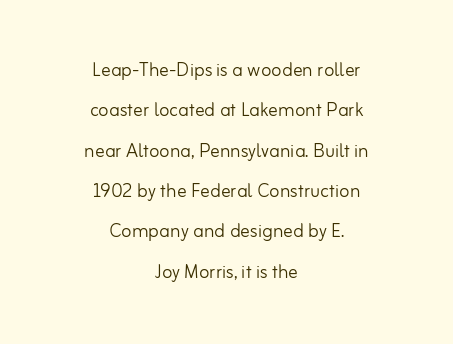
Horizontal bands of white between lines are of average thickness. Rendered with straight, roman letterforms. No letter is thick-stroked: the sample isn't bold. Is the block centered? Yes — each line is placed symmetrically about the middle. Clear beneath every line of the passage. The letterforms sit shoulder to shoulder at normal distance.
